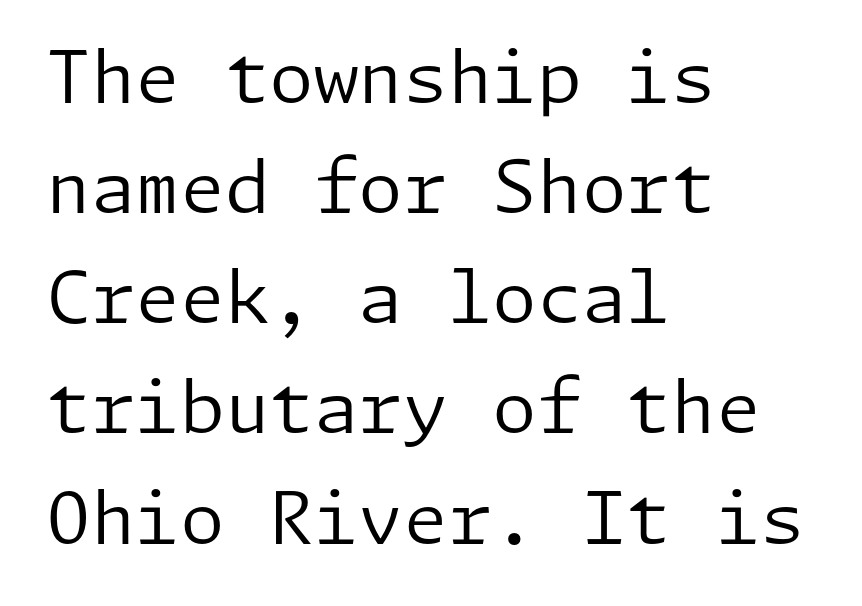
Ordinary non-slanted type is in use. The text block is weighted toward the left margin, trailing off unevenly rightward. Notice how descenders clear the ascenders below comfortably — that's standard leading. Check the space under the baseline: it is left empty. The rendering keeps characters at their native spacing. Weight class: somewhere from thin through regular.
